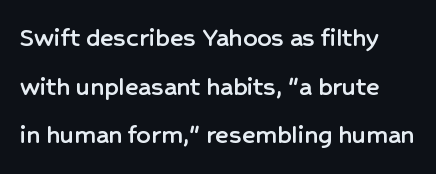
A typesetter would call this zero additional tracking. Letterform terminals end flat and unadorned throughout the passage. The zone under the glyphs is completely vacant. Every character sits straight up, as roman type does.
